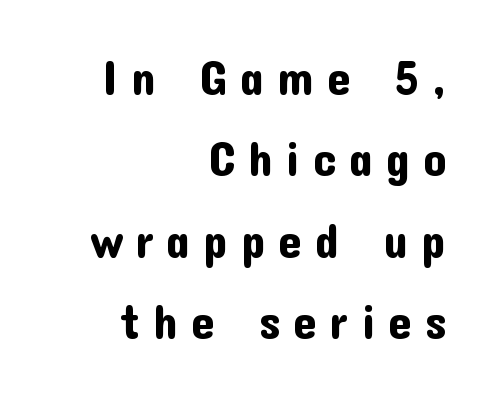
Are there feet on the stems? There aren't — it's a sans. This sample is right-justified, so line beginnings fall wherever the words allow. The horizontal fit of the characters is loose and conspicuously gappy. Anything drawn beneath the words? Only blank space.
